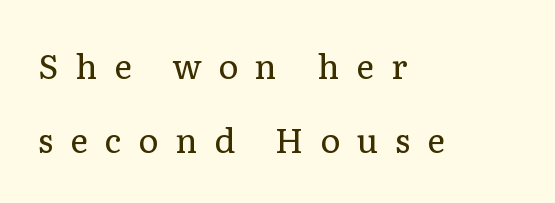
Widely set lines give the paragraph a tall, airy silhouette. This is roman type, the default non-slanted kind. The string is rendered with underlining switched off. Classification — serif. Letter spacing: wide.
